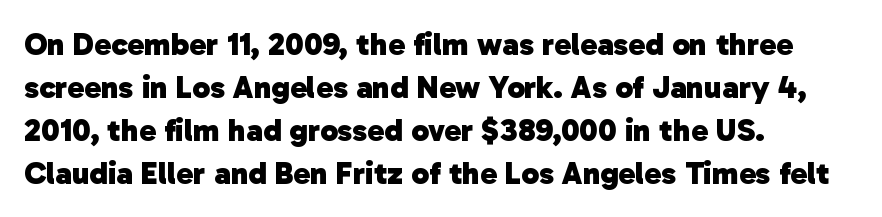
The lines sit at an ordinary, default distance from one another. The typesetting leans heavy: a genuine bold. The space beneath each line is pristine and unruled. These lines are composed in type without serifs.
